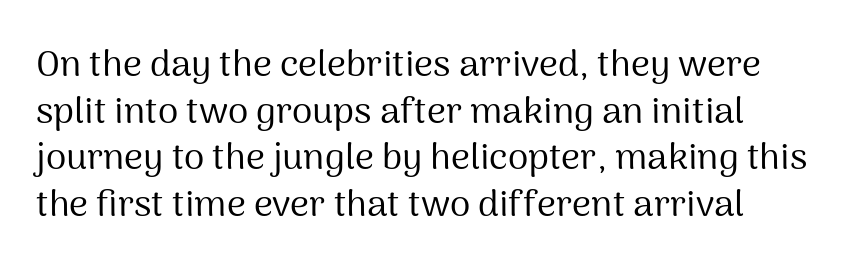
{"serif": "no", "italic": "no", "bold": "no", "weight": "regular", "width": "normal", "stroke_contrast": "medium", "x_height": "medium", "monospaced": "no", "underline": "no", "line_spacing": "normal", "line_spacing_ratio": 1.26, "letter_spacing": "normal", "letter_spacing_em": 0.0, "glyph_px": 37}
